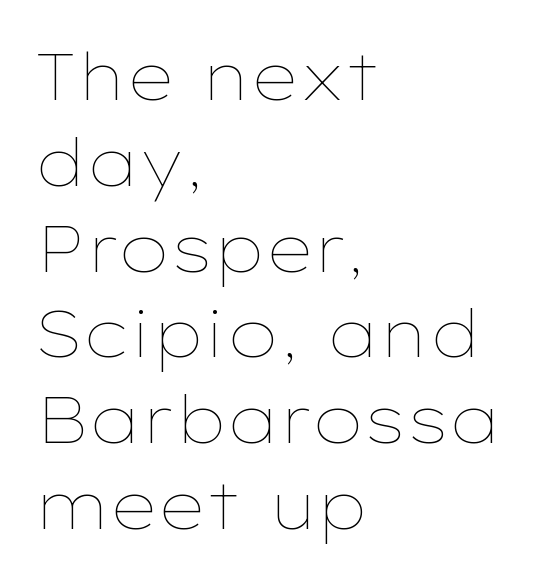
The image shows 65 px thin, wide type, upright; set left-aligned, normal line spacing (1.32x), normal letter spacing, not underlined; low stroke contrast and a medium x-height.
